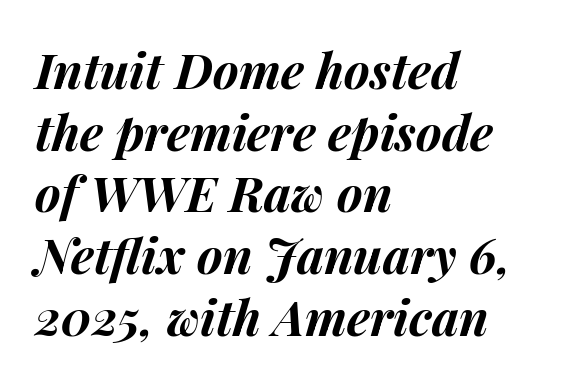
The image shows 49 px bold type, italic (leaning right); set left-aligned, normal line spacing (1.26x), normal letter spacing, not underlined; medium stroke contrast and a medium x-height.
